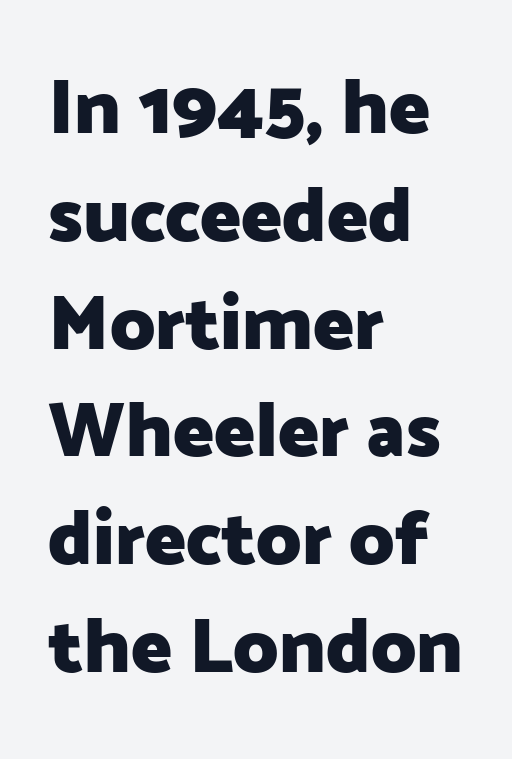
The image shows 77 px heavy sans-serif type, upright; set left-aligned, normal line spacing (1.4x), normal letter spacing, not underlined; low stroke contrast and a medium x-height.
